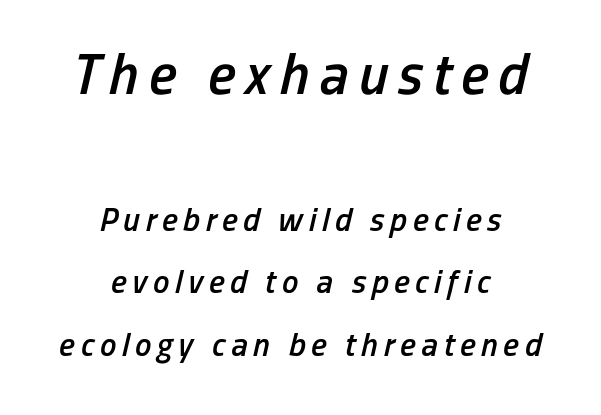
The rendering uses a semibold face; strokes are thickened but not to full bold. The area under the type is left untouched. The lettering tilts uniformly, giving the passage an italic look. This sample has the flowing, uneven cadence of proportional lettering.
